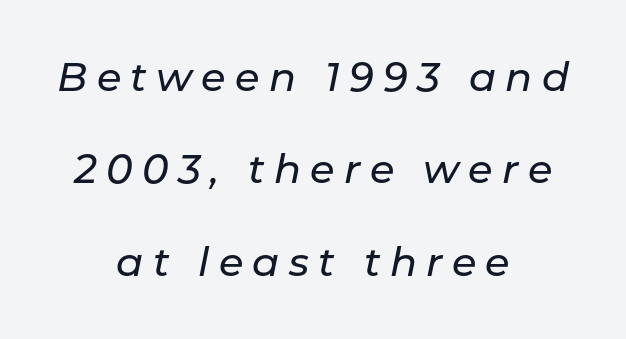
Q: Is the text italic (slanted)? A: Yes, it leans right by about 11 degrees.
Q: Is the text underlined? A: No.
Q: How is the paragraph aligned? A: Centered.
Q: Is the spacing between letters normal or unusually wide? A: Unusually wide.
Q: Is the spacing between lines tight, normal or loose? A: Loose.
Q: Width (condensed, normal, or wide)? A: Normal.
Q: Stroke contrast? A: Low.
Q: x-height? A: Medium.
Q: Monospaced? A: No.
